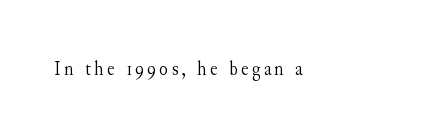
The type sits square on the baseline with zero lean. The strip under each line holds only bare page. Is the stroke heavy? The answer is a plain regular-or-lighter.
